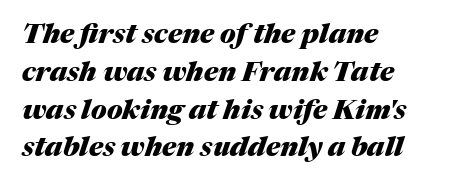
Q: Is the text bold? A: Yes.
Q: Is the text italic (slanted)? A: Yes, it leans right by about 17 degrees.
Q: Is the text underlined? A: No.
Q: How is the paragraph aligned? A: Left-aligned.
Q: Is the spacing between letters normal or unusually wide? A: Normal.
Q: Is the spacing between lines tight, normal or loose? A: Normal.
